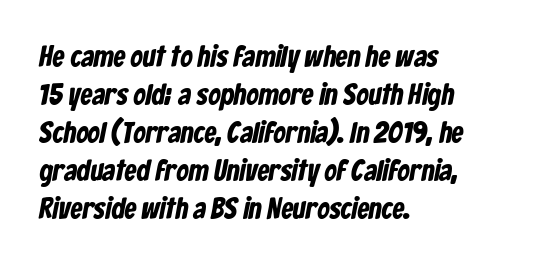
{"serif": "no", "width": "condensed", "stroke_contrast": "low", "x_height": "medium", "monospaced": "no", "underline": "no", "align": "left", "line_spacing": "normal", "line_spacing_ratio": 1.27, "letter_spacing": "normal", "letter_spacing_em": 0.0, "glyph_px": 30}
